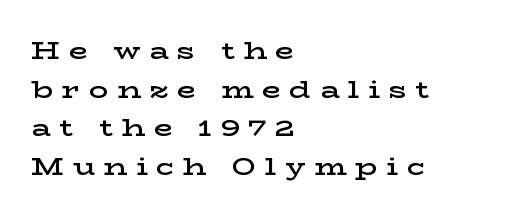
Tall strokes in this sample are plumb rather than angled. The type is letterspaced generously, with wide tracking. Left-aligned paragraph, ragged on the right. Horizontal bands of white between lines are of average thickness. As a designer I'd log this as weight 600, semibold. Words float on clear page, feet unadorned.
